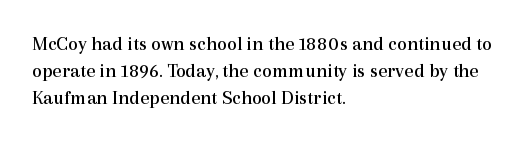
Q: Is the text bold? A: No.
Q: Is the text italic (slanted)? A: No, it is upright.
Q: Is the text underlined? A: No.
Q: How is the paragraph aligned? A: Left-aligned.
Q: Is the spacing between letters normal or unusually wide? A: Normal.
Q: Is the spacing between lines tight, normal or loose? A: Normal.
